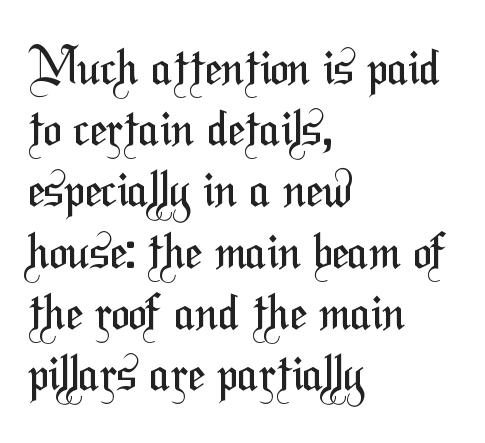
The image shows 49 px regular-weight, condensed sans-serif type; set left-aligned, normal line spacing (1.25x), normal letter spacing, not underlined; medium stroke contrast and a medium x-height.
